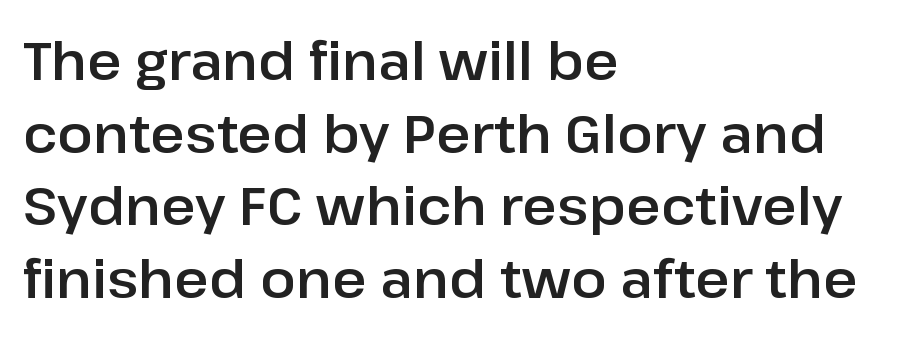
Q: Is the text italic (slanted)? A: No, it is upright.
Q: Is the typeface a serif or a sans-serif typeface? A: Sans-serif.
Q: Is the text underlined? A: No.
Q: How is the paragraph aligned? A: Left-aligned.
Q: Is the spacing between letters normal or unusually wide? A: Normal.
Q: Is the spacing between lines tight, normal or loose? A: Normal.
Q: Width (condensed, normal, or wide)? A: Normal.
Q: Stroke contrast? A: Low.
Q: x-height? A: Medium.
Q: Monospaced? A: No.
